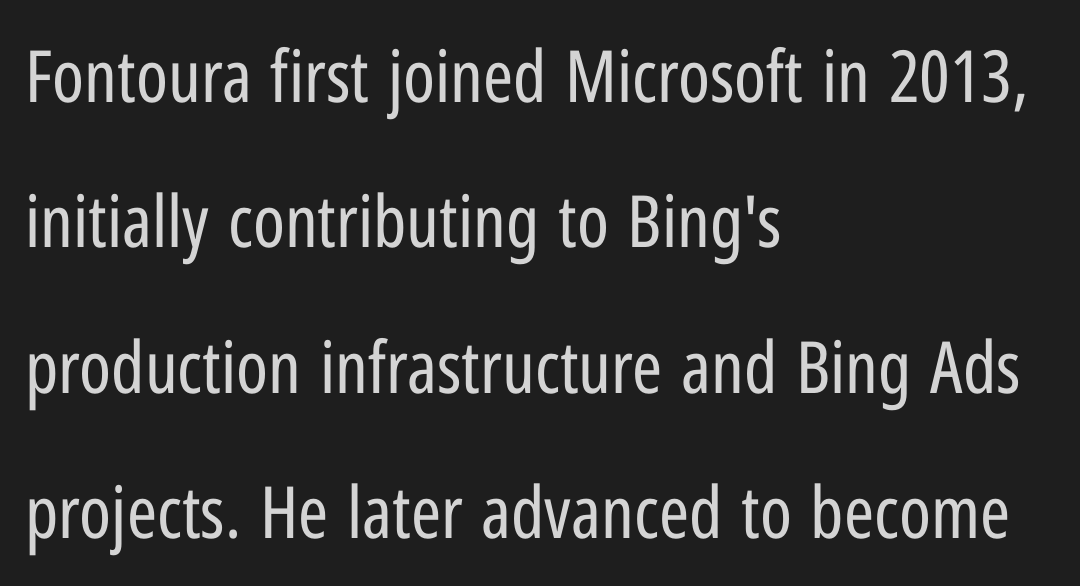
{"serif": "no", "italic": "no", "bold": "no", "weight": "regular", "width": "condensed", "stroke_contrast": "low", "x_height": "medium", "monospaced": "no", "underline": "no", "align": "left", "line_spacing": "loose", "line_spacing_ratio": 2.02, "letter_spacing": "normal", "letter_spacing_em": 0.0, "glyph_px": 72}
